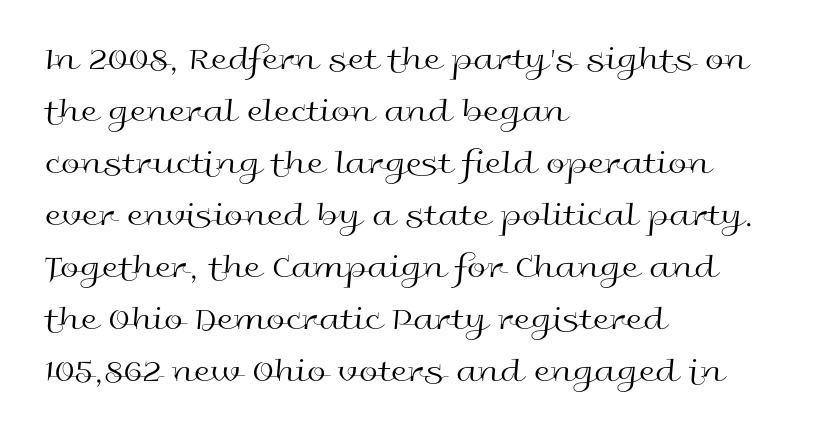
Compared with typical paragraphs, the rows here are spaced about the same. Check under the words: just untouched page. The passage shown is typed in a proportional face where columns would drift. Compared with typical body copy, the letter spacing here is the same. Is there any slant? The stems are plumb.
